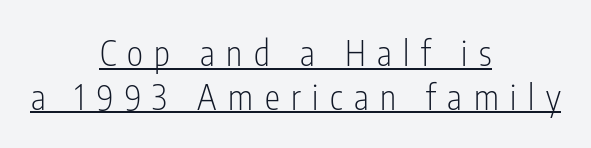
The image shows 34 px light, condensed sans-serif type, upright; set centered, normal line spacing (1.29x), unusually wide letter spacing (+0.34 em), underlined; low stroke contrast and a medium x-height.
